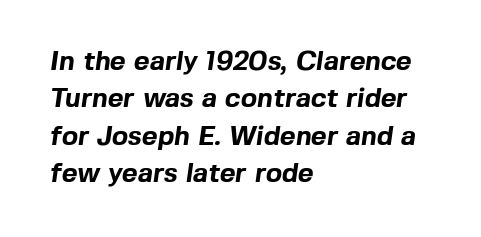
Q: Is the text bold? A: Yes.
Q: Is the text underlined? A: No.
Q: How is the paragraph aligned? A: Left-aligned.
Q: Is the spacing between letters normal or unusually wide? A: Normal.
Q: Is the spacing between lines tight, normal or loose? A: Normal.
